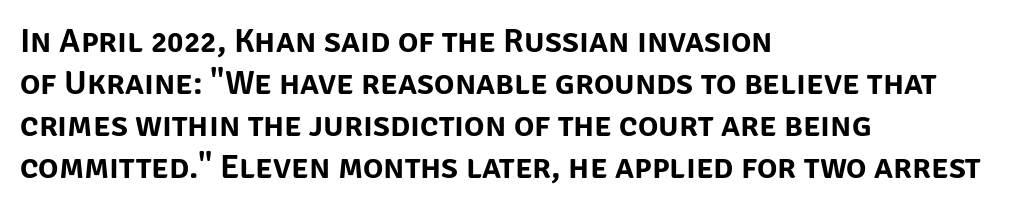
The image shows 34 px sans-serif type, upright; set left-aligned, line spacing 1.24x, normal letter spacing, not underlined; low stroke contrast and a large x-height.
